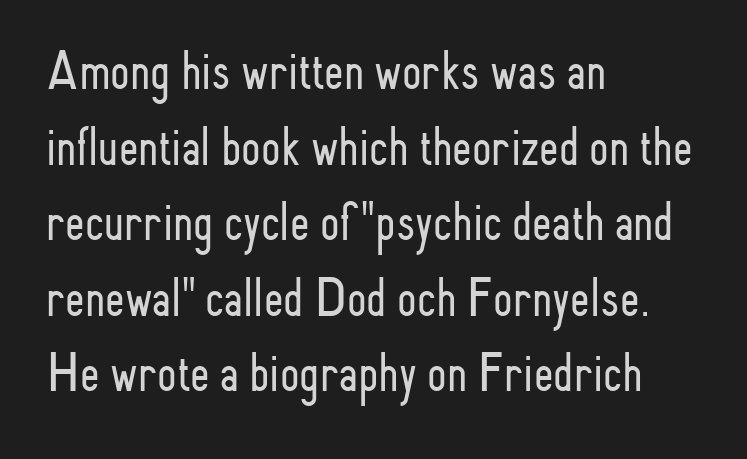
Reading down the block, your eye returns to a fixed left position each line. Plain, unruled lines of type. Each new line begins a customary step beneath the previous one. Does the type have serifs? No, each stem ends abruptly. Spacing verdict: proportional, widths tailored to each character.
